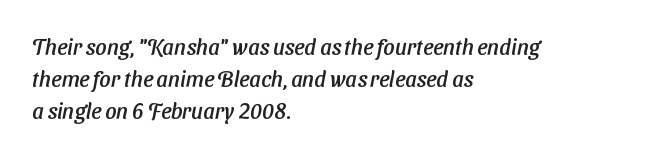
{"underline": "no", "align": "left", "line_spacing": "normal", "line_spacing_ratio": 1.46, "letter_spacing": "normal", "letter_spacing_em": 0.0, "glyph_px": 22}
